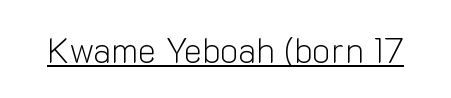
The passage shown is typeset with a sans-serif family. Do the characters align in a grid? No, the font is proportional. Does the lettering tilt? It doesn't — this is upright. Like a heading marked for emphasis, these lines bear an underscore. Honestly, the letter spacing is just normal — you wouldn't notice it.
